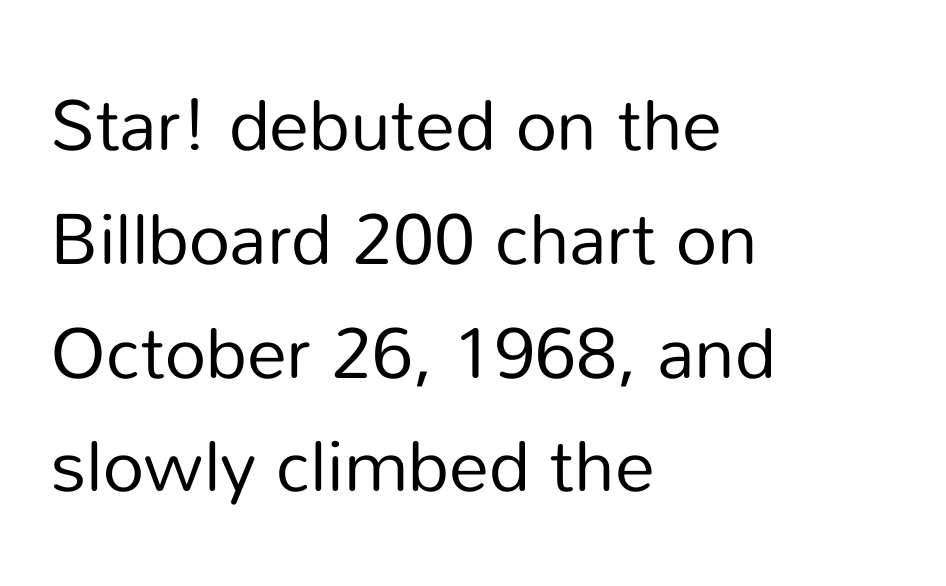
Tall strokes in this sample are plumb rather than angled. Quick note: interline space is typical. This rendering uses left alignment, leaving the right contour irregular. The passage shown is not underscored anywhere. Here the designer chose a conventional face with non-uniform glyph widths. The letters look calm and open, with moderate or lighter stems.
